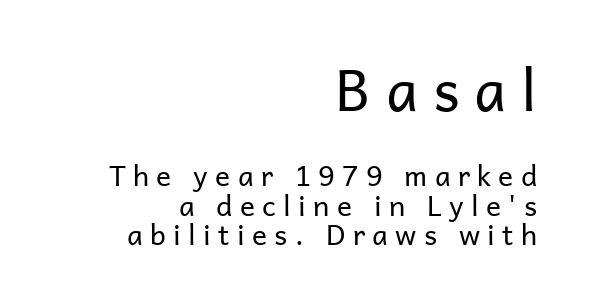
{"serif": "no", "italic": "no", "bold": "no", "weight": "regular", "width": "normal", "stroke_contrast": "low", "x_height": "medium", "monospaced": "no", "underline": "no", "align": "right", "line_spacing": "tight", "line_spacing_ratio": 1.05, "letter_spacing": "wide", "letter_spacing_em": 0.26, "larger_block": "first", "size_ratio": 2.04, "glyph_px": 57}
